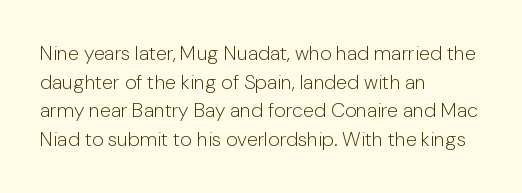
The image shows 20 px text type, upright; set left-aligned, normal line spacing (1.43x), normal letter spacing, not underlined.
